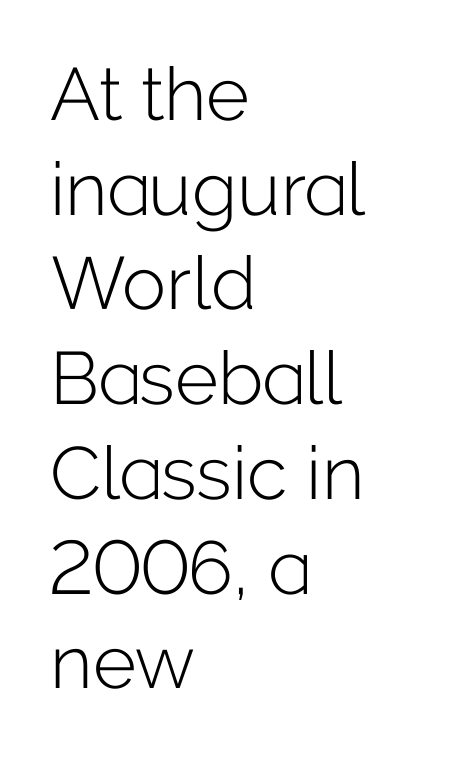
Q: Is the text bold? A: No.
Q: Is the text italic (slanted)? A: No, it is upright.
Q: Is the typeface a serif or a sans-serif typeface? A: Sans-serif.
Q: Is the text underlined? A: No.
Q: How is the paragraph aligned? A: Left-aligned.
Q: Is the spacing between letters normal or unusually wide? A: Normal.
Q: Is the spacing between lines tight, normal or loose? A: Normal.
Q: Width (condensed, normal, or wide)? A: Normal.
Q: Stroke contrast? A: Low.
Q: x-height? A: Medium.
Q: Monospaced? A: No.
